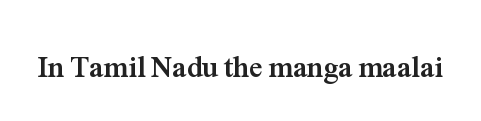
The image shows 30 px semibold serif type, upright; set normal letter spacing, not underlined; medium stroke contrast and a medium x-height.
